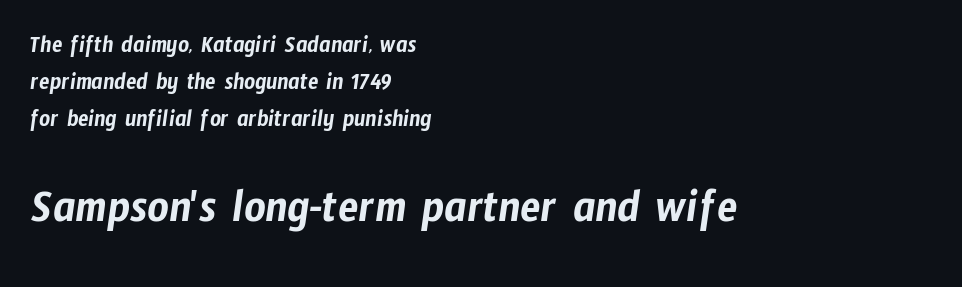
{"serif": "no", "width": "condensed", "stroke_contrast": "low", "x_height": "medium", "monospaced": "no", "underline": "no", "align": "left", "line_spacing": "normal", "line_spacing_ratio": 1.55, "letter_spacing": "normal", "letter_spacing_em": 0.0, "larger_block": "second", "size_ratio": 1.96, "glyph_px": 47}
